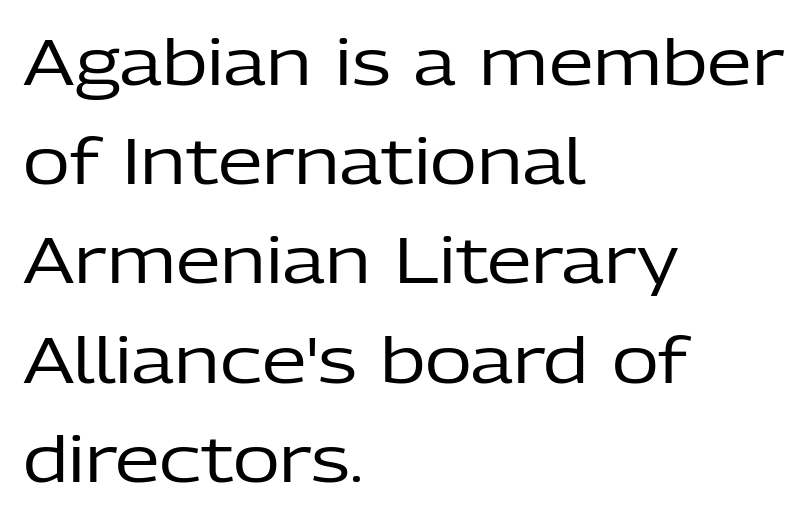
{"serif": "no", "italic": "no", "bold": "no", "weight": "regular", "width": "normal", "stroke_contrast": "low", "x_height": "medium", "monospaced": "no", "underline": "no", "align": "left", "line_spacing": "normal", "line_spacing_ratio": 1.55, "letter_spacing": "normal", "letter_spacing_em": 0.0, "glyph_px": 64}
